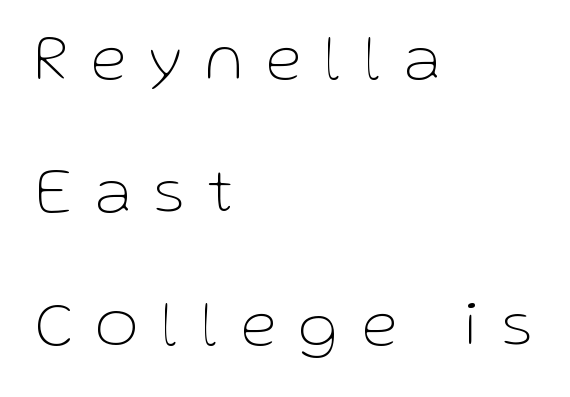
The passage shown is typed in a proportional face where columns would drift. The ragged edge is on the right, which tells us the setting is flush left. Spacing between characters has been opened up far beyond the box default. The passage shown is not underscored anywhere. Heft: none added — not bold.
